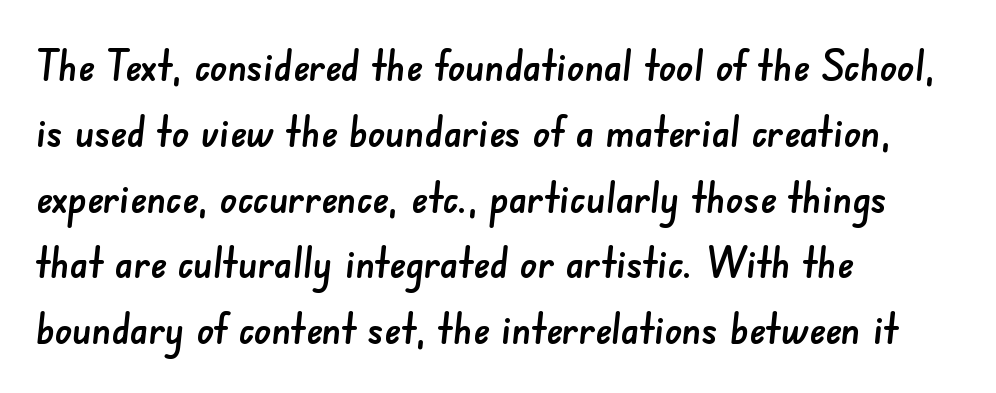
Default kerning and tracking; the words read as compact shapes. This sample has the flowing, uneven cadence of proportional lettering. Leftover space on each line is placed entirely after the last word. Any mark beneath the type? The region is blank. The letters carry no serifs — their stems end cleanly without finishing strokes.
